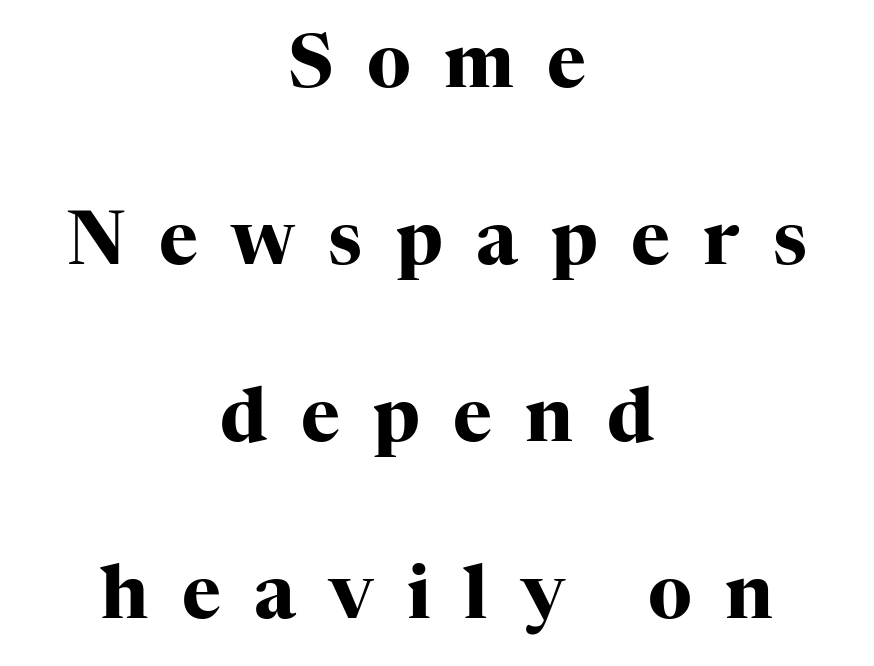
Q: Is the text bold? A: Yes.
Q: Is the text italic (slanted)? A: No, it is upright.
Q: Is the typeface a serif or a sans-serif typeface? A: Serif.
Q: Is the text underlined? A: No.
Q: How is the paragraph aligned? A: Centered.
Q: Is the spacing between letters normal or unusually wide? A: Unusually wide.
Q: Is the spacing between lines tight, normal or loose? A: Loose.
Q: Width (condensed, normal, or wide)? A: Normal.
Q: Stroke contrast? A: High.
Q: x-height? A: Medium.
Q: Monospaced? A: No.
